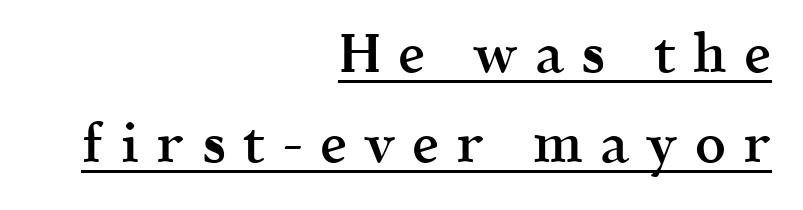
A typographer would call this underscored text. Whoever set this chose a conventional vertical rhythm. This is serif lettering, the kind often seen in printed books. The gaps between neighbouring characters are conspicuously large.
